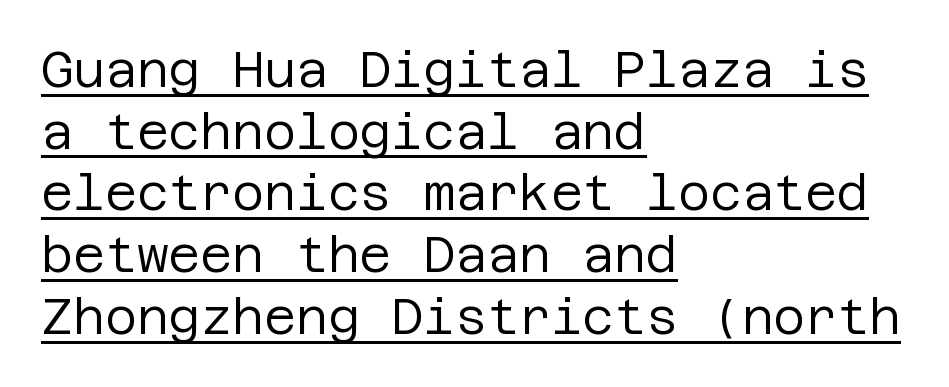
The image shows 49 px regular-weight sans-serif type, upright; set left-aligned, normal line spacing (1.26x), normal letter spacing, underlined; low stroke contrast and a large x-height.
